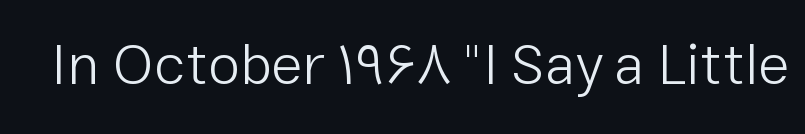
Serif or sans? Sans — the stroke terminals are bare. Has an underline been added? It has not. Do the characters align in a grid? No, the font is proportional. The type sits square on the baseline with zero lean. In terms of letterspacing, this is plain default setting.
